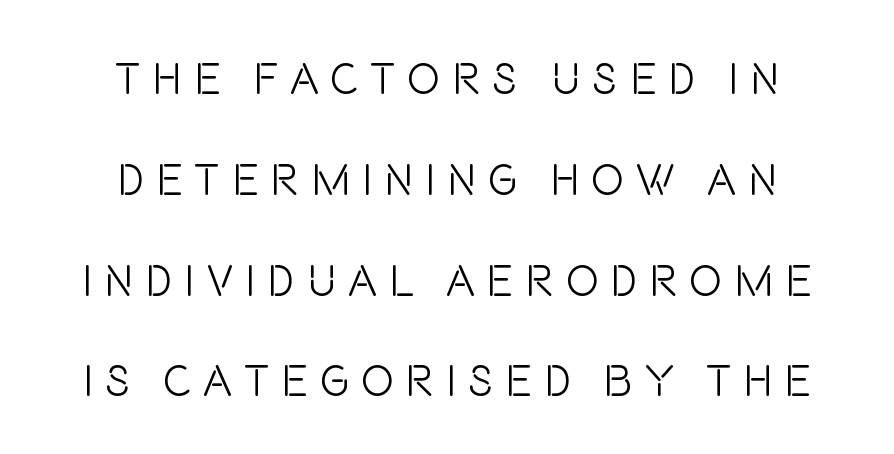
Any mark beneath the type? The region is blank. Inter-character spacing is expanded well beyond the font's built-in metrics. Leading is clearly above the norm, producing a sparse column. The font family rendered here belongs to the sans-serif group.
